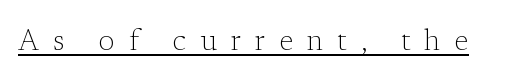
Q: Is the text bold? A: No.
Q: Is the text italic (slanted)? A: No, it is upright.
Q: Is the typeface a serif or a sans-serif typeface? A: Serif.
Q: Is the text underlined? A: Yes.
Q: Is the spacing between letters normal or unusually wide? A: Unusually wide.
Q: Width (condensed, normal, or wide)? A: Normal.
Q: Stroke contrast? A: Low.
Q: x-height? A: Medium.
Q: Monospaced? A: No.
